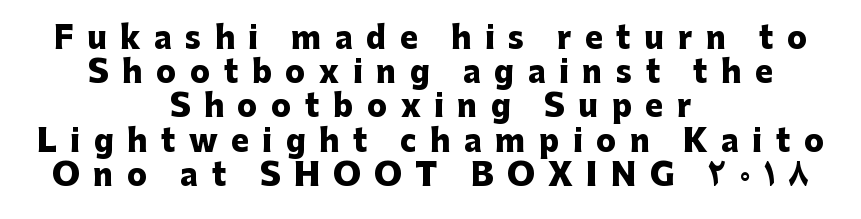
The image shows 30 px heavy sans-serif type, upright; set centered, tight line spacing (1.14x), unusually wide letter spacing (+0.45 em), not underlined; low stroke contrast and a medium x-height.
